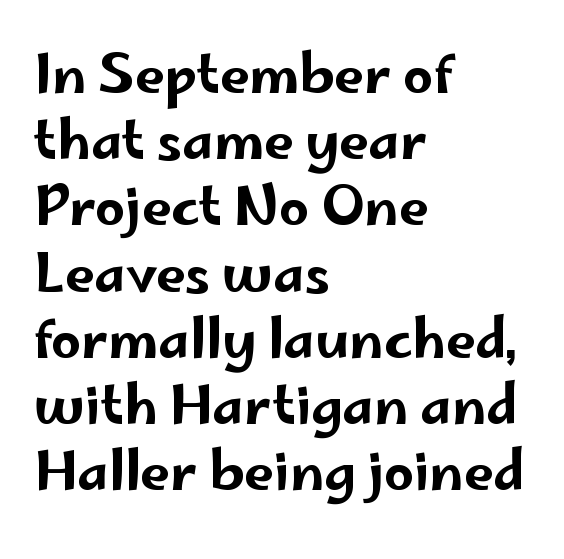
{"serif": "no", "italic": "no", "width": "wide", "stroke_contrast": "low", "x_height": "small", "monospaced": "no", "underline": "no", "align": "left", "line_spacing": "normal", "line_spacing_ratio": 1.25, "letter_spacing": "normal", "letter_spacing_em": 0.0, "glyph_px": 53}
